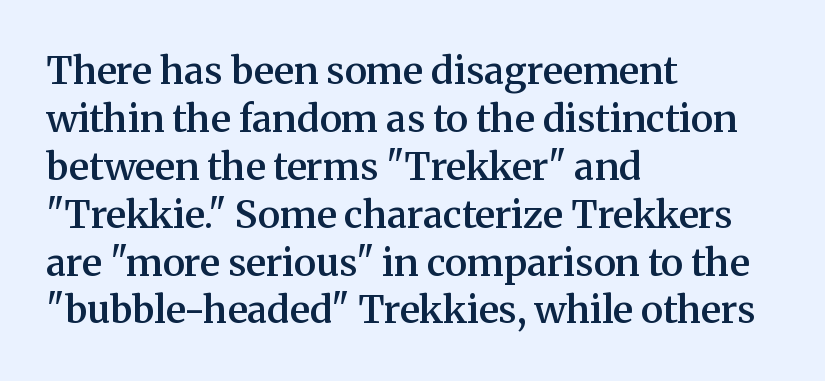
The image shows 38 px semibold serif type, upright; set left-aligned, normal line spacing (1.26x), normal letter spacing, not underlined; medium stroke contrast and a medium x-height.
